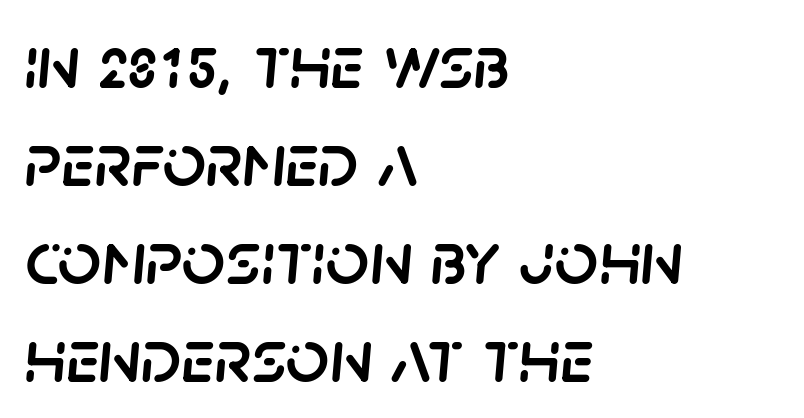
Students, observe: this is what conventionally led text looks like. Visually the block forms a straight wall on the left and a jagged coastline on the right. The specimen omits any rule beneath the text block's lines. The letters sit at their default tracking, neither squeezed nor spread.
